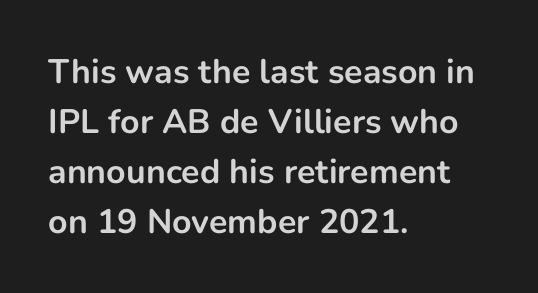
{"serif": "no", "italic": "no", "bold": "yes", "weight": "bold", "width": "normal", "stroke_contrast": "low", "x_height": "medium", "monospaced": "no", "underline": "no", "align": "left", "line_spacing": "normal", "line_spacing_ratio": 1.47, "letter_spacing": "normal", "letter_spacing_em": 0.0, "glyph_px": 34}
